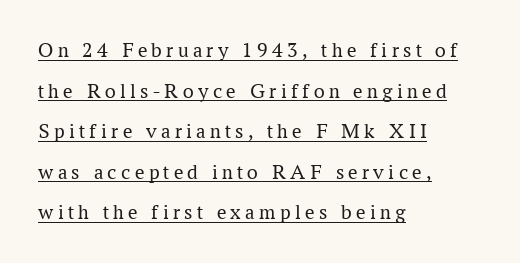
The image shows 21 px text type, upright; set left-aligned, loose line spacing (1.93x), unusually wide letter spacing (+0.21 em), underlined.
